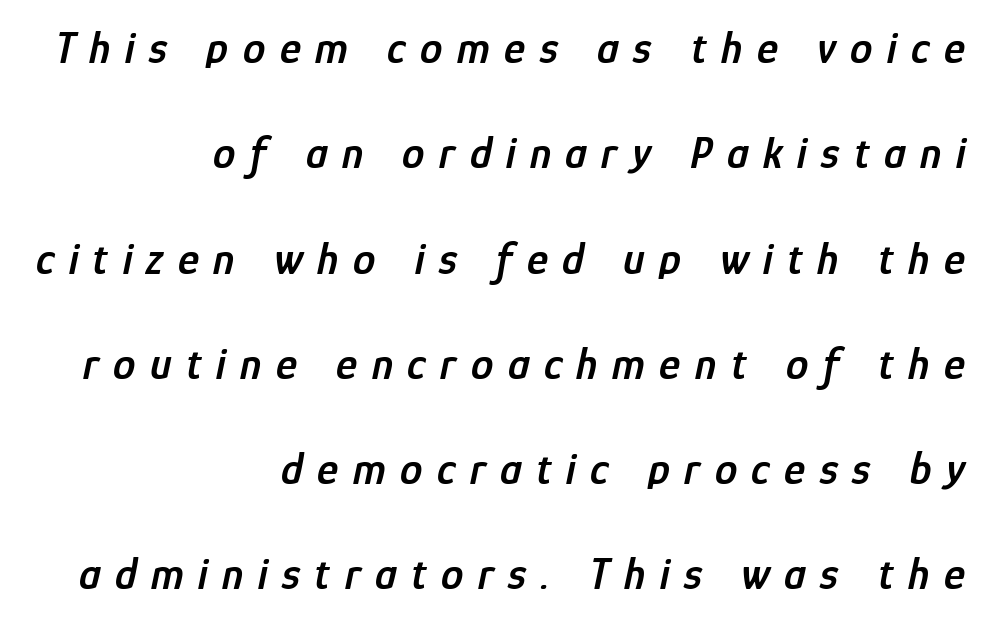
{"italic": "yes", "lean": "right", "slant_degrees": 12, "bold": "semi", "weight": "semibold", "width": "condensed", "stroke_contrast": "low", "x_height": "medium", "monospaced": "no", "underline": "no", "align": "right", "line_spacing": "loose", "line_spacing_ratio": 2.34, "letter_spacing": "wide", "letter_spacing_em": 0.32, "glyph_px": 45}
